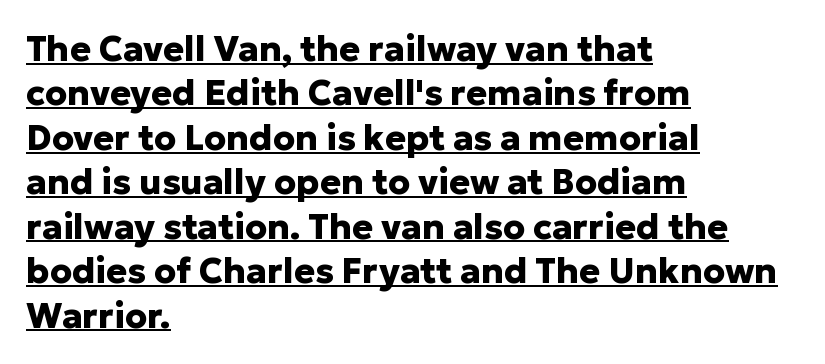
Q: Is the text bold? A: Yes.
Q: Is the text italic (slanted)? A: No, it is upright.
Q: Is the typeface a serif or a sans-serif typeface? A: Sans-serif.
Q: Is the text underlined? A: Yes.
Q: How is the paragraph aligned? A: Left-aligned.
Q: Is the spacing between letters normal or unusually wide? A: Normal.
Q: Is the spacing between lines tight, normal or loose? A: Normal.
Q: Width (condensed, normal, or wide)? A: Normal.
Q: Stroke contrast? A: Low.
Q: x-height? A: Medium.
Q: Monospaced? A: No.
